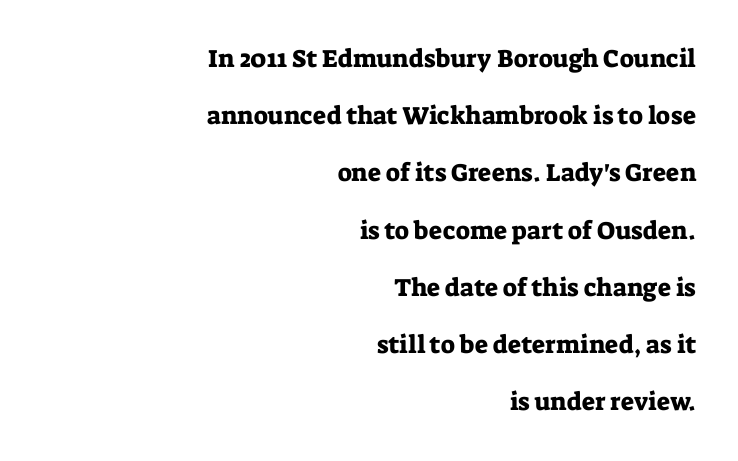
Q: Is the text italic (slanted)? A: No, it is upright.
Q: Is the text underlined? A: No.
Q: How is the paragraph aligned? A: Right-aligned.
Q: Is the spacing between letters normal or unusually wide? A: Normal.
Q: Is the spacing between lines tight, normal or loose? A: Loose.
